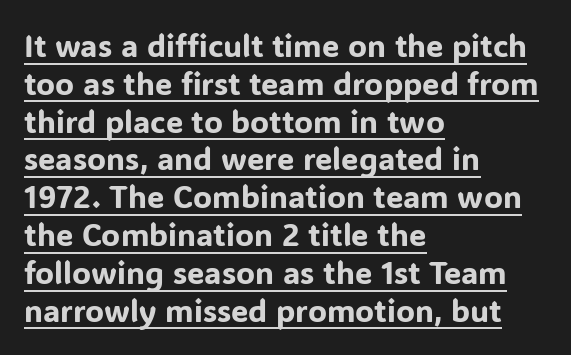
Q: Is the text italic (slanted)? A: No, it is upright.
Q: Is the typeface a serif or a sans-serif typeface? A: Sans-serif.
Q: Is the text underlined? A: Yes.
Q: How is the paragraph aligned? A: Left-aligned.
Q: Is the spacing between letters normal or unusually wide? A: Normal.
Q: Width (condensed, normal, or wide)? A: Normal.
Q: Stroke contrast? A: Low.
Q: x-height? A: Medium.
Q: Monospaced? A: No.
